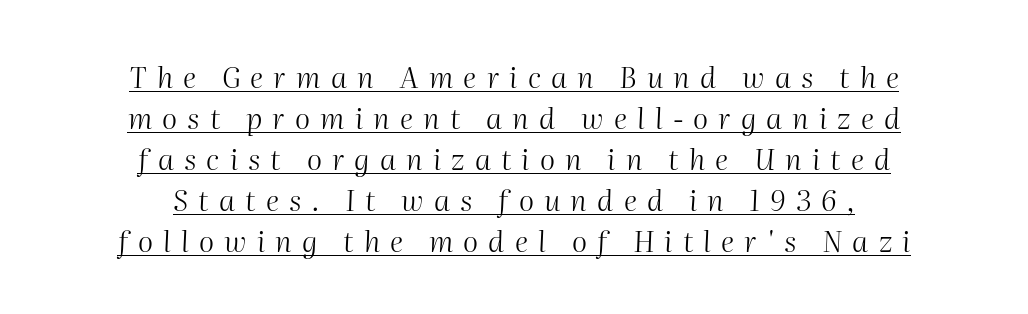
The letterforms stand isolated, each surrounded by extra space. The designer left line spacing at the default. Stems here are at most as thick as an everyday book face. Characters are canted at an angle relative to the baseline's perpendicular. Is the block centered? Yes — each line is placed symmetrically about the middle. Looks like someone drew a line under every word here.
